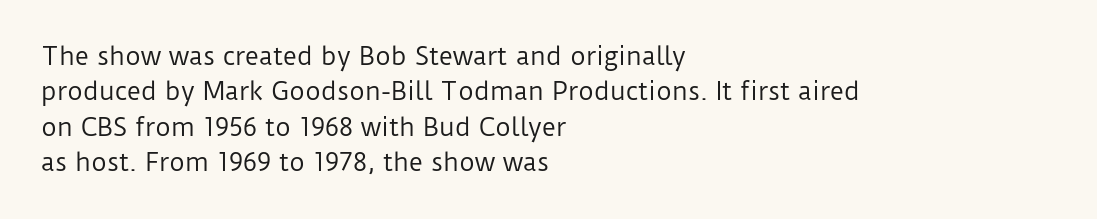
Tracking value appears to be zero — textbook default spacing. Posture: straight, roman, zero tilt. Leftover space on each line is placed entirely after the last word. This is not heavy type; no bold has been used.
